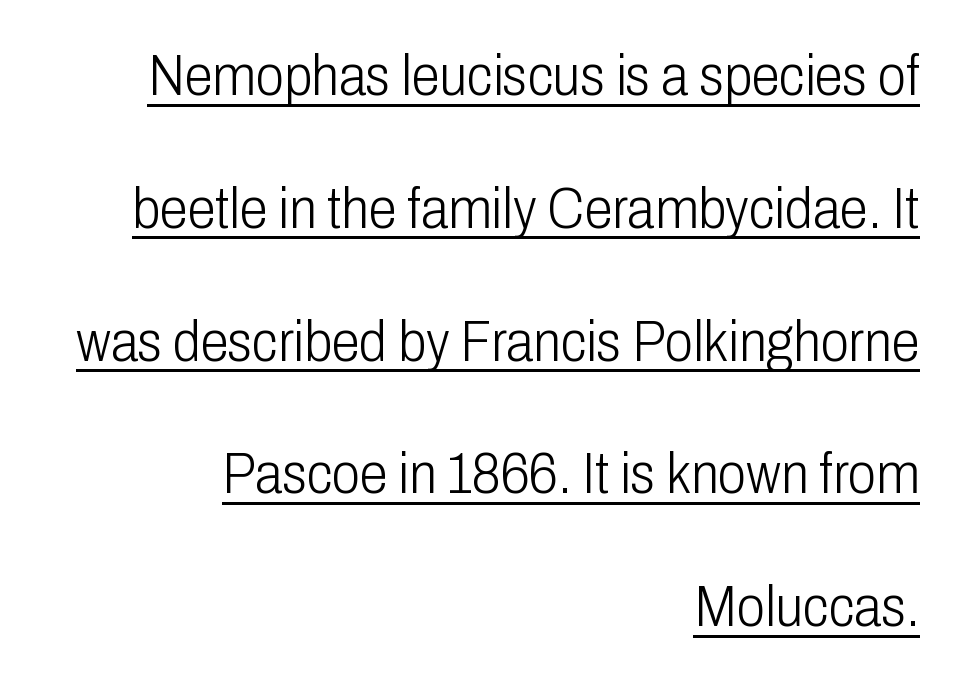
Leftover space on each line is placed entirely before the opening word. Stems here are at most as thick as an everyday book face. The passage shown is underscored from start to finish. Every stem runs plumb, perpendicular to the baseline.
